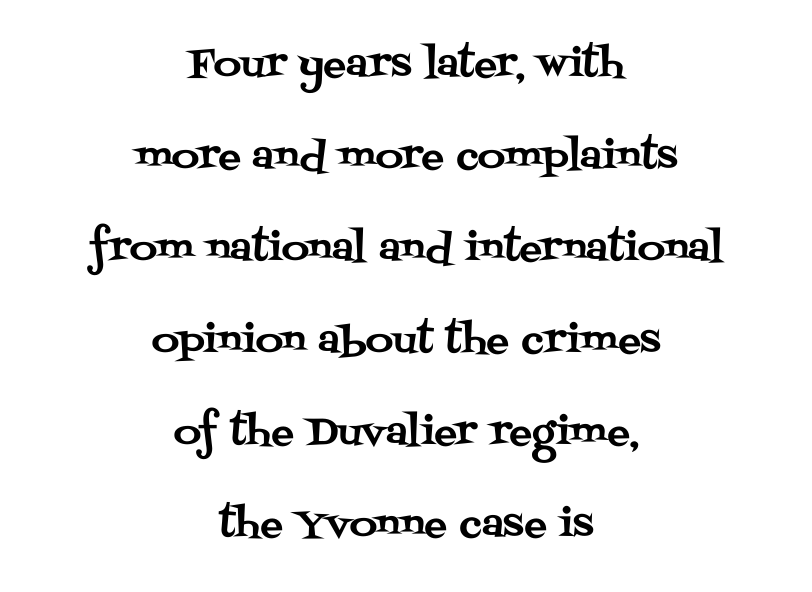
The image shows 38 px serif type, upright; set centered, loose line spacing (2.42x), normal letter spacing, not underlined; medium stroke contrast and a large x-height.
